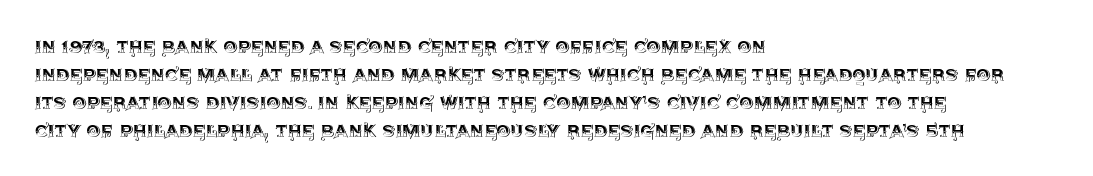
Q: Is the text italic (slanted)? A: No, it is upright.
Q: Is the text underlined? A: No.
Q: How is the paragraph aligned? A: Left-aligned.
Q: Is the spacing between letters normal or unusually wide? A: Normal.
Q: Is the spacing between lines tight, normal or loose? A: Normal.
